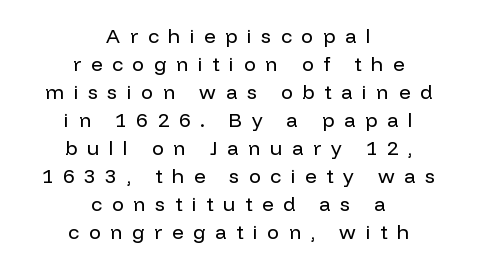
Plain, unruled lines of type. Reading down the block, each line starts at a different indent, mirrored at its end. Characters follow at a spacing far wider than the type designer built in. Upright lettering throughout.
